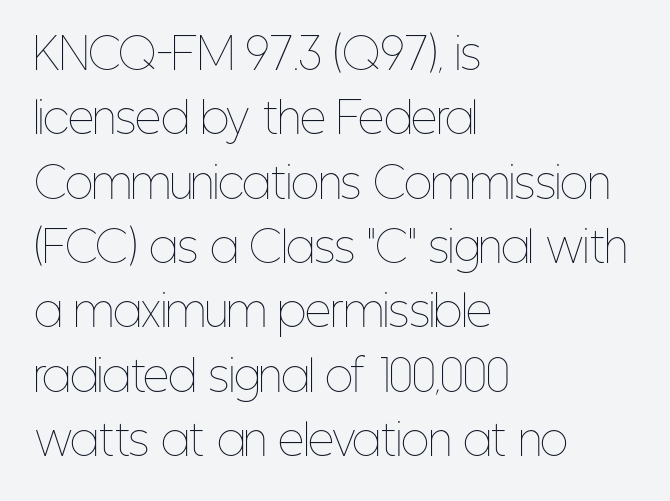
{"italic": "no", "bold": "no", "weight": "thin", "width": "condensed", "stroke_contrast": "low", "x_height": "medium", "monospaced": "no", "underline": "no", "align": "left", "line_spacing": "normal", "line_spacing_ratio": 1.57, "letter_spacing": "normal", "letter_spacing_em": 0.0, "glyph_px": 41}
